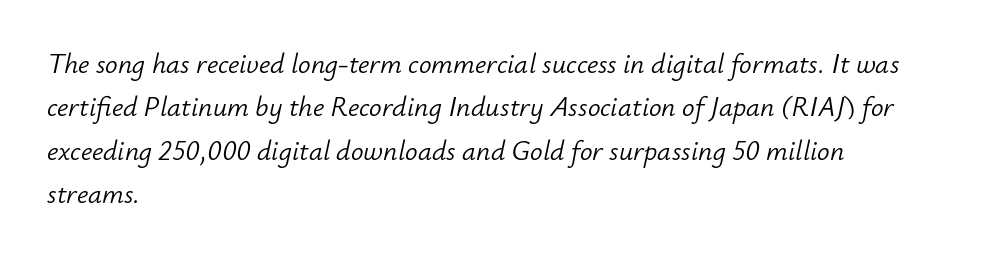
{"italic": "yes", "lean": "right", "slant_degrees": 12, "bold": "no", "weight": "light", "width": "normal", "stroke_contrast": "low", "x_height": "small", "monospaced": "no", "underline": "no", "align": "left", "line_spacing": "normal", "line_spacing_ratio": 1.55, "letter_spacing": "normal", "letter_spacing_em": 0.0, "glyph_px": 28}
